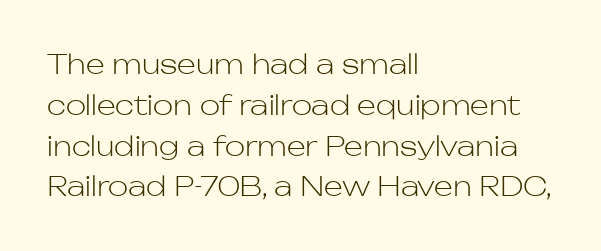
The image shows 27 px text type, upright; set left-aligned, normal line spacing (1.51x), normal letter spacing, not underlined.
